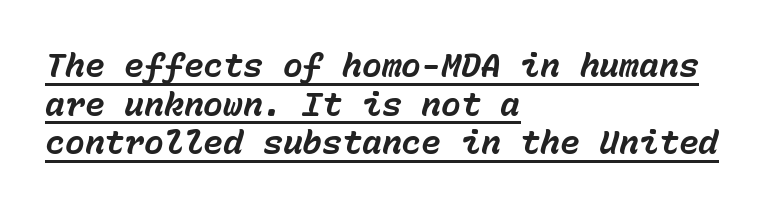
The image shows 33 px bold type, italic (leaning right), monospaced; set left-aligned, line spacing 1.17x, normal letter spacing, underlined; low stroke contrast and a medium x-height.
